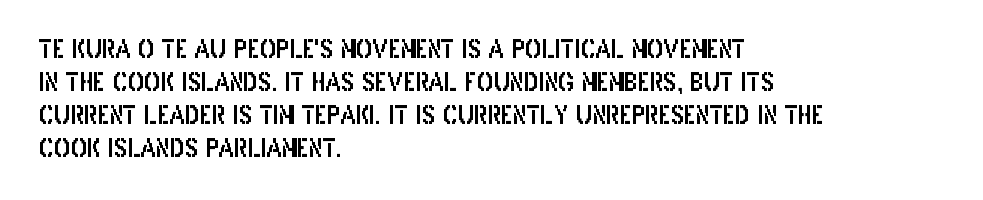
Q: Is the text italic (slanted)? A: No, it is upright.
Q: Is the text underlined? A: No.
Q: How is the paragraph aligned? A: Left-aligned.
Q: Is the spacing between letters normal or unusually wide? A: Normal.
Q: Is the spacing between lines tight, normal or loose? A: Normal.
